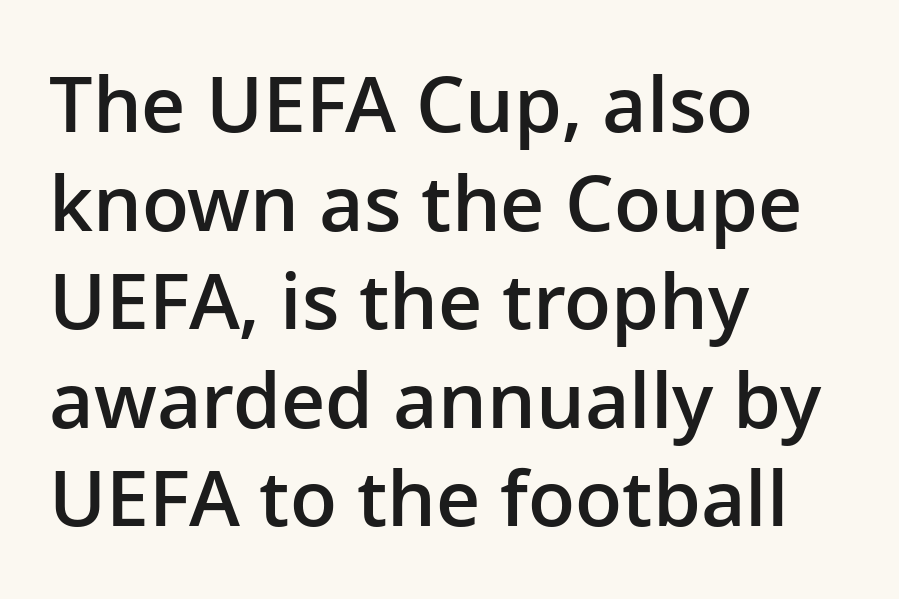
The image shows 77 px semibold sans-serif type, upright; set left-aligned, normal line spacing (1.28x), normal letter spacing, not underlined; low stroke contrast and a medium x-height.
